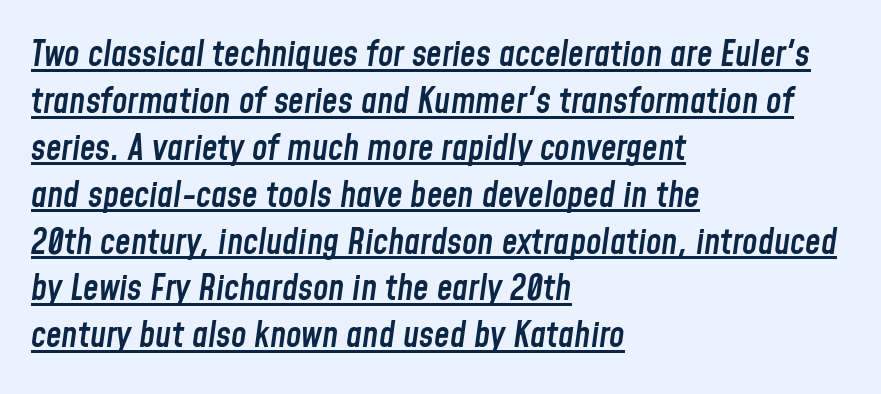
{"italic": "yes", "lean": "right", "slant_degrees": 8, "bold": "semi", "weight": "semibold", "width": "condensed", "stroke_contrast": "low", "x_height": "medium", "monospaced": "no", "underline": "yes", "align": "left", "line_spacing": "normal", "line_spacing_ratio": 1.34, "letter_spacing": "normal", "letter_spacing_em": 0.0, "glyph_px": 35}
